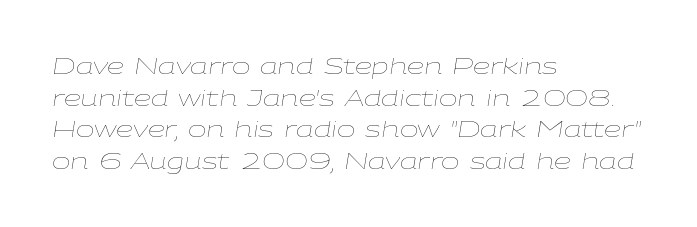
The image shows 22 px text type, italic (leaning right); set left-aligned, normal line spacing (1.44x), normal letter spacing, not underlined.
